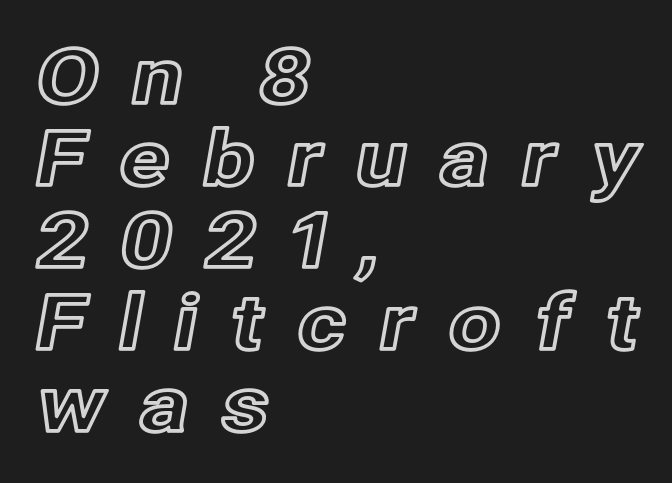
{"width": "normal", "x_height": "medium", "monospaced": "no", "underline": "no", "align": "left", "line_spacing": "tight", "line_spacing_ratio": 1.08, "letter_spacing": "wide", "letter_spacing_em": 0.41, "glyph_px": 76}
